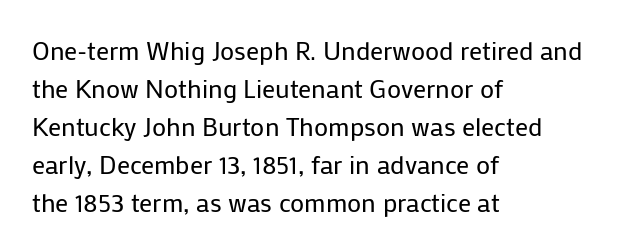
Q: Is the text bold? A: No.
Q: Is the text italic (slanted)? A: No, it is upright.
Q: Is the text underlined? A: No.
Q: How is the paragraph aligned? A: Left-aligned.
Q: Is the spacing between letters normal or unusually wide? A: Normal.
Q: Is the spacing between lines tight, normal or loose? A: Normal.
